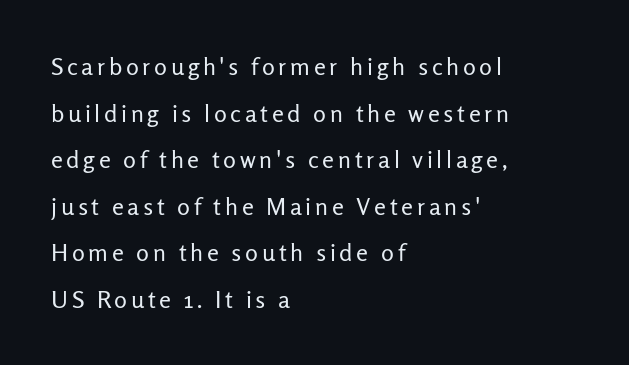
Q: Is the text bold? A: No.
Q: Is the text italic (slanted)? A: No, it is upright.
Q: Is the text underlined? A: No.
Q: How is the paragraph aligned? A: Left-aligned.
Q: Is the spacing between lines tight, normal or loose? A: Loose.
